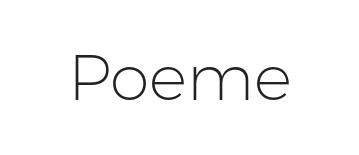
Q: Is the text bold? A: No.
Q: Is the text italic (slanted)? A: No, it is upright.
Q: Is the typeface a serif or a sans-serif typeface? A: Sans-serif.
Q: Is the text underlined? A: No.
Q: Is the spacing between letters normal or unusually wide? A: Normal.
Q: Width (condensed, normal, or wide)? A: Normal.
Q: Stroke contrast? A: Low.
Q: x-height? A: Medium.
Q: Monospaced? A: No.
